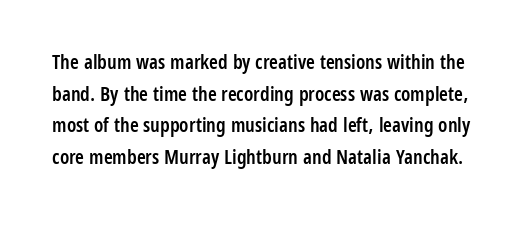
This is roman type, the default non-slanted kind. The baseline area is clear. A bit beefed up — I'd call it semibold rather than bold. These lines sit exactly where default settings would place them. The face used here is rendered with its standard letterfit.
